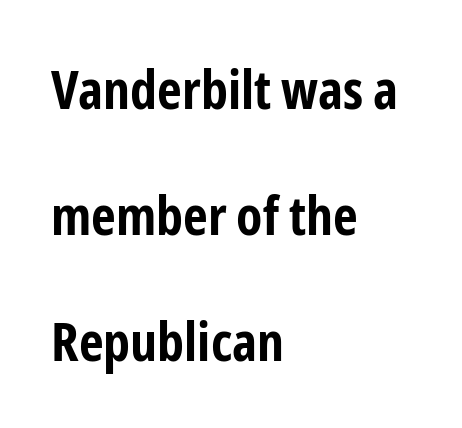
{"serif": "no", "italic": "no", "bold": "yes", "weight": "bold", "width": "condensed", "stroke_contrast": "low", "x_height": "medium", "monospaced": "no", "underline": "no", "align": "left", "line_spacing": "loose", "line_spacing_ratio": 2.33, "letter_spacing": "normal", "letter_spacing_em": 0.0, "glyph_px": 54}
